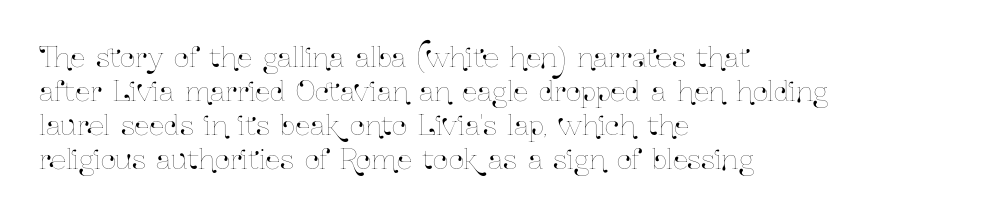
{"italic": "no", "underline": "no", "align": "left", "line_spacing": "normal", "line_spacing_ratio": 1.26, "letter_spacing": "normal", "letter_spacing_em": 0.0, "glyph_px": 27}
